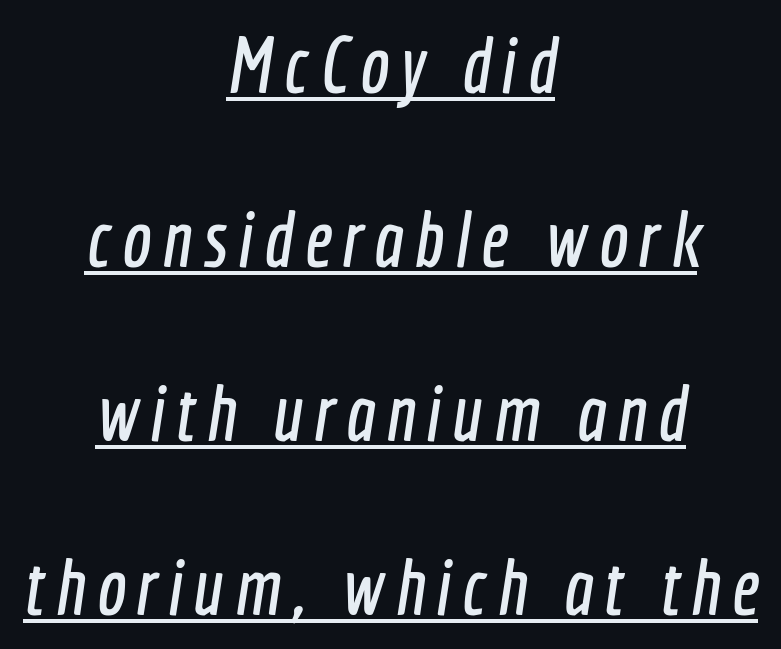
Q: Is the typeface a serif or a sans-serif typeface? A: Sans-serif.
Q: Is the text underlined? A: Yes.
Q: How is the paragraph aligned? A: Centered.
Q: Is the spacing between lines tight, normal or loose? A: Loose.
Q: Width (condensed, normal, or wide)? A: Condensed.
Q: x-height? A: Medium.
Q: Monospaced? A: No.
